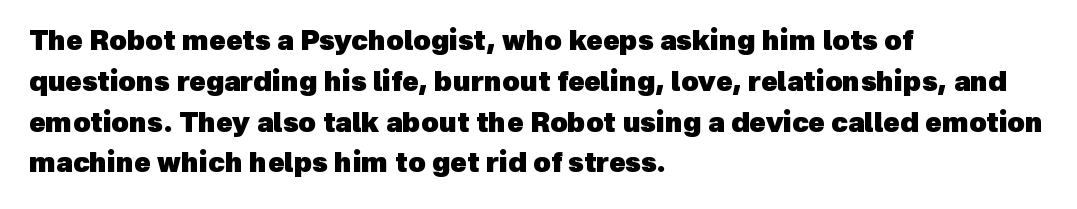
Q: Is the text bold? A: Yes.
Q: Is the text underlined? A: No.
Q: How is the paragraph aligned? A: Left-aligned.
Q: Is the spacing between letters normal or unusually wide? A: Normal.
Q: Is the spacing between lines tight, normal or loose? A: Normal.
